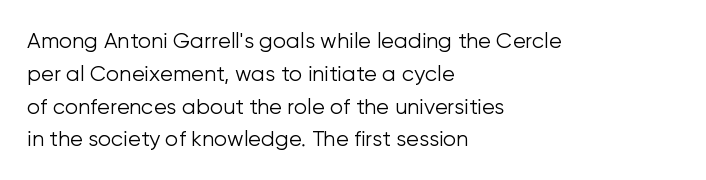
Q: Is the text bold? A: No.
Q: Is the text italic (slanted)? A: No, it is upright.
Q: Is the text underlined? A: No.
Q: How is the paragraph aligned? A: Left-aligned.
Q: Is the spacing between letters normal or unusually wide? A: Normal.
Q: Is the spacing between lines tight, normal or loose? A: Normal.
